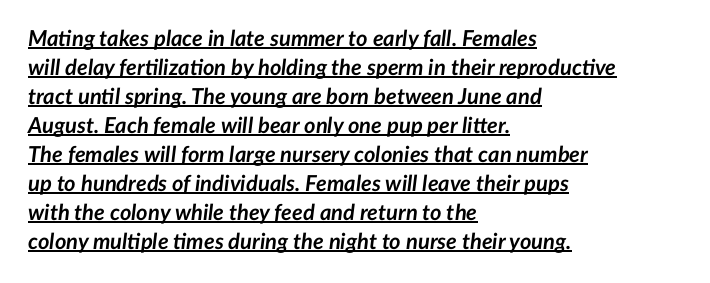
{"italic": "yes", "lean": "right", "slant_degrees": 7, "bold": "yes", "underline": "yes", "align": "left", "line_spacing": "normal", "line_spacing_ratio": 1.32, "letter_spacing": "normal", "letter_spacing_em": 0.0, "glyph_px": 22}
